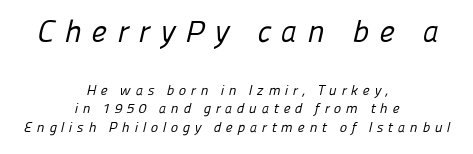
Q: Is the text bold? A: No.
Q: Is the typeface a serif or a sans-serif typeface? A: Sans-serif.
Q: Is the text underlined? A: No.
Q: How is the paragraph aligned? A: Centered.
Q: Is the spacing between letters normal or unusually wide? A: Unusually wide.
Q: Is the spacing between lines tight, normal or loose? A: Normal.
Q: Which block of text is set in a larger size, the first (top) or the second (bottom)? A: The first (top) one.
Q: Width (condensed, normal, or wide)? A: Normal.
Q: Stroke contrast? A: Low.
Q: x-height? A: Medium.
Q: Monospaced? A: No.
